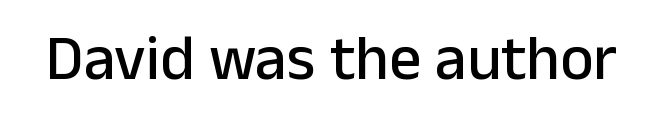
In terms of letterspacing, this is plain default setting. These lines are rendered in a variable-pitch font. Lines of text with bare space underneath. Typographically, this falls in the sans-serif category. Rendered with straight, roman letterforms.
